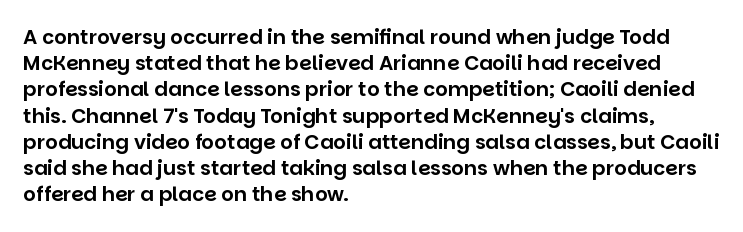
The image shows 20 px text type, upright; set left-aligned, normal line spacing (1.31x), normal letter spacing, not underlined.
